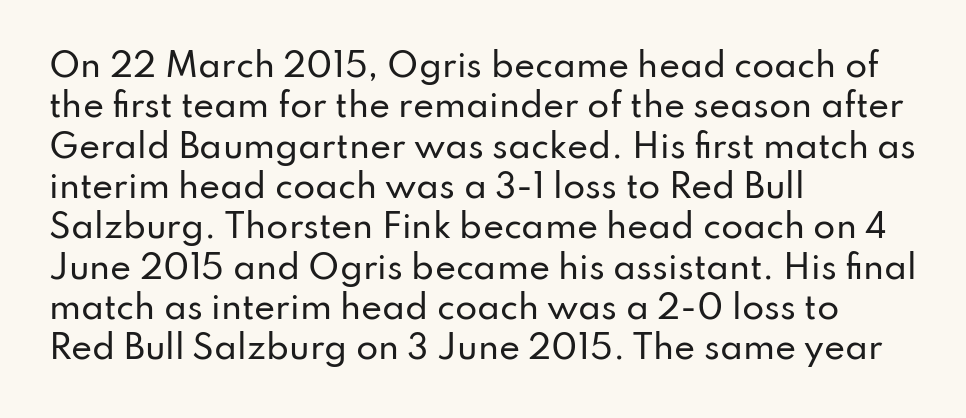
The image shows 32 px sans-serif type, upright; set left-aligned, normal line spacing (1.26x), normal letter spacing, not underlined; low stroke contrast and a small x-height.
